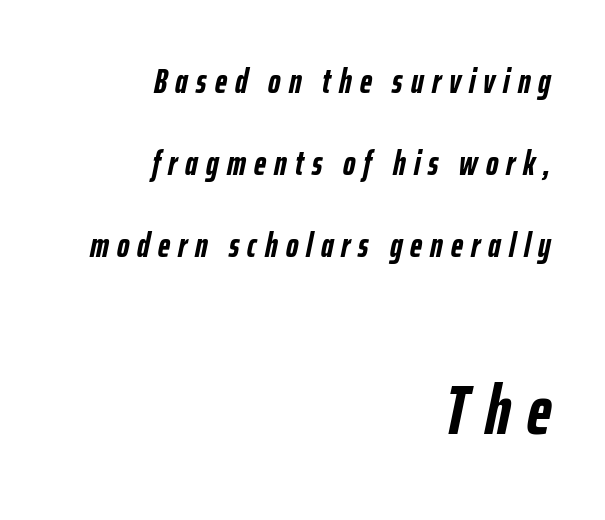
Q: Is the text bold? A: Yes.
Q: Is the text italic (slanted)? A: Yes, it leans right by about 12 degrees.
Q: Is the text underlined? A: No.
Q: How is the paragraph aligned? A: Right-aligned.
Q: Is the spacing between letters normal or unusually wide? A: Unusually wide.
Q: Is the spacing between lines tight, normal or loose? A: Loose.
Q: Which block of text is set in a larger size, the first (top) or the second (bottom)? A: The second (bottom) one.
Q: Width (condensed, normal, or wide)? A: Condensed.
Q: Stroke contrast? A: Low.
Q: x-height? A: Medium.
Q: Monospaced? A: No.
